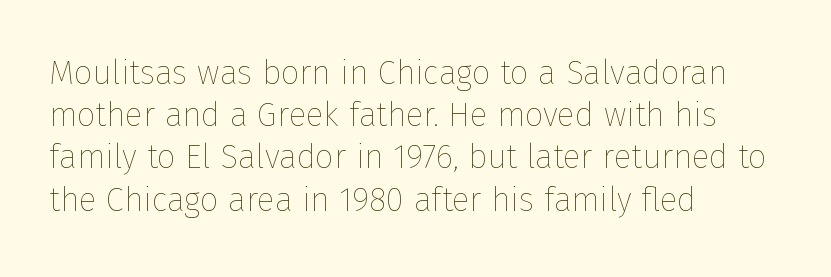
{"italic": "no", "bold": "no", "weight": "thin", "width": "normal", "stroke_contrast": "low", "x_height": "medium", "monospaced": "no", "underline": "no", "align": "left", "line_spacing": "normal", "line_spacing_ratio": 1.28, "letter_spacing": "normal", "letter_spacing_em": 0.0, "glyph_px": 33}
